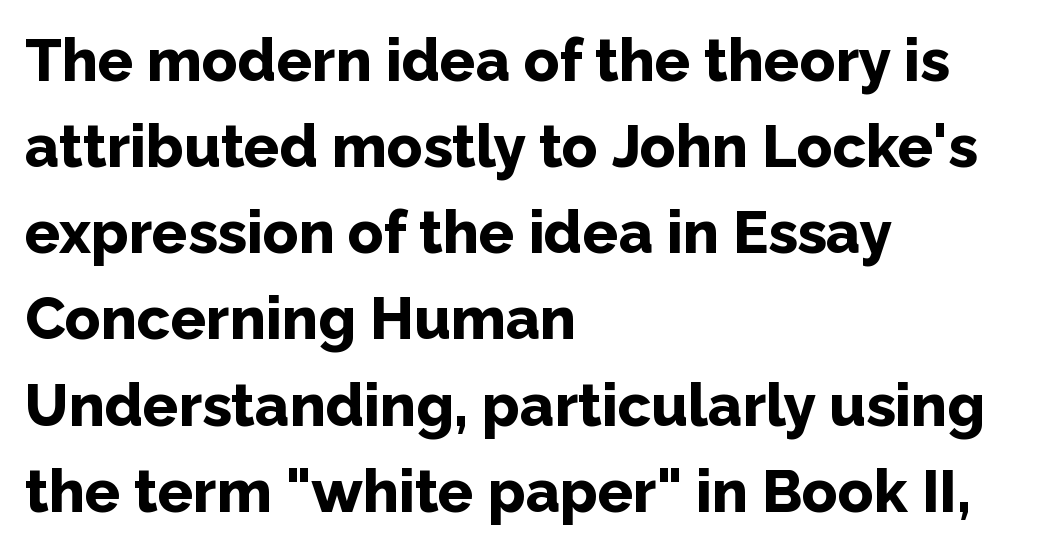
Between one letter and the next there's only the usual sliver of space. Reading down the block, your eye returns to a fixed left position each line. The letters advance in unequal steps, a hallmark of proportional type. The characters display no serif detailing; their extremities are plain. Leading matches the norm, producing a regular column.
